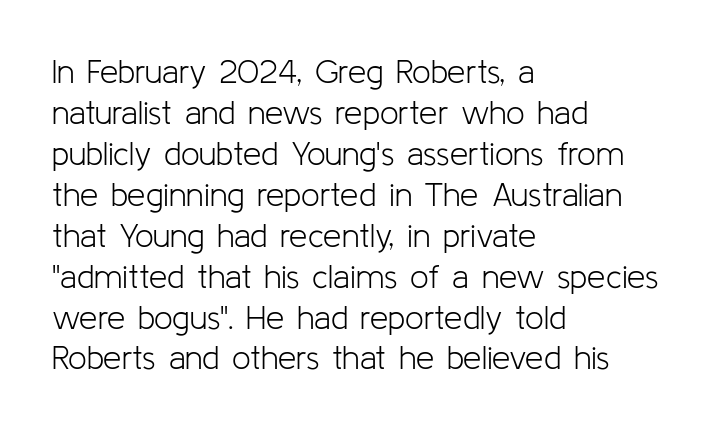
The image shows 33 px light sans-serif type, upright; set left-aligned, line spacing 1.24x, normal letter spacing, not underlined; low stroke contrast and a medium x-height.
